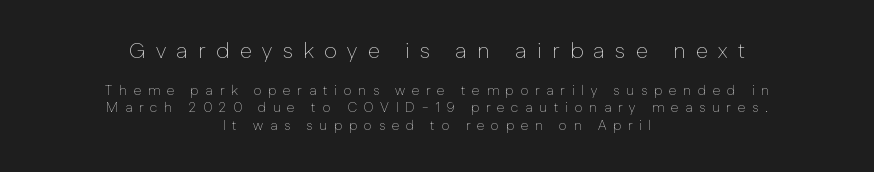
Q: Is the text bold? A: No.
Q: Is the text italic (slanted)? A: No, it is upright.
Q: Is the text underlined? A: No.
Q: How is the paragraph aligned? A: Centered.
Q: Is the spacing between letters normal or unusually wide? A: Unusually wide.
Q: Which block of text is set in a larger size, the first (top) or the second (bottom)? A: The first (top) one.
